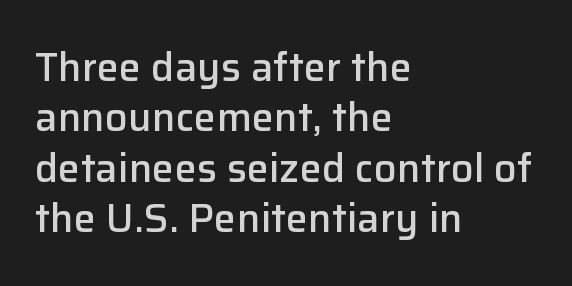
The lettering holds an erect, upright posture throughout. A bit beefed up — I'd call it semibold rather than bold. Examine the stroke ends and you'll find no serifs. Interline gaps are of average width in this sample.
